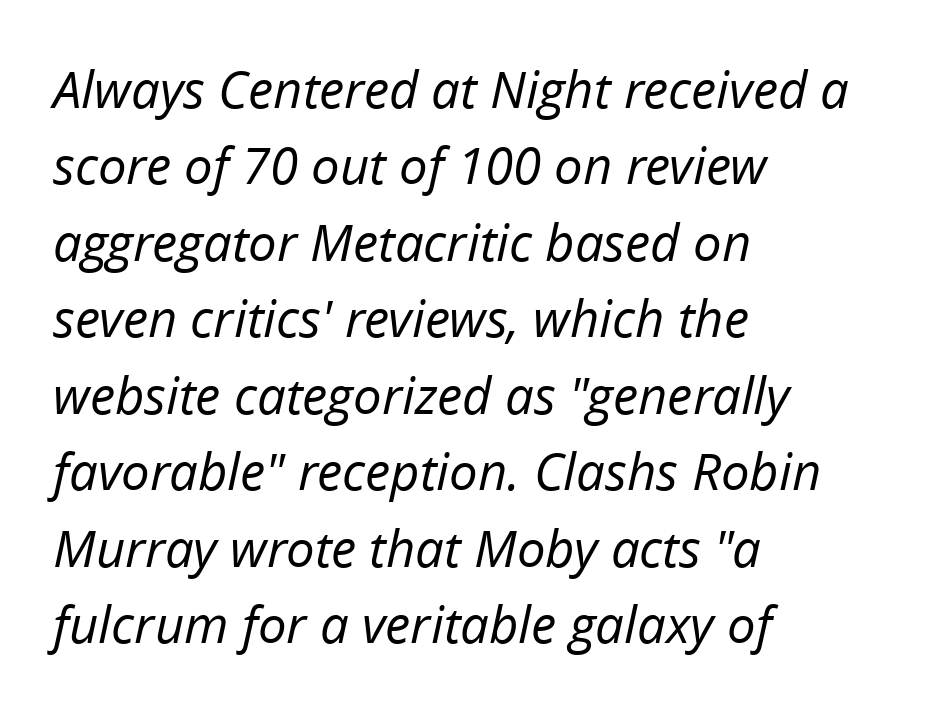
The image shows 51 px regular-weight type, italic (leaning right); set left-aligned, normal line spacing (1.5x), normal letter spacing, not underlined; low stroke contrast and a medium x-height.
